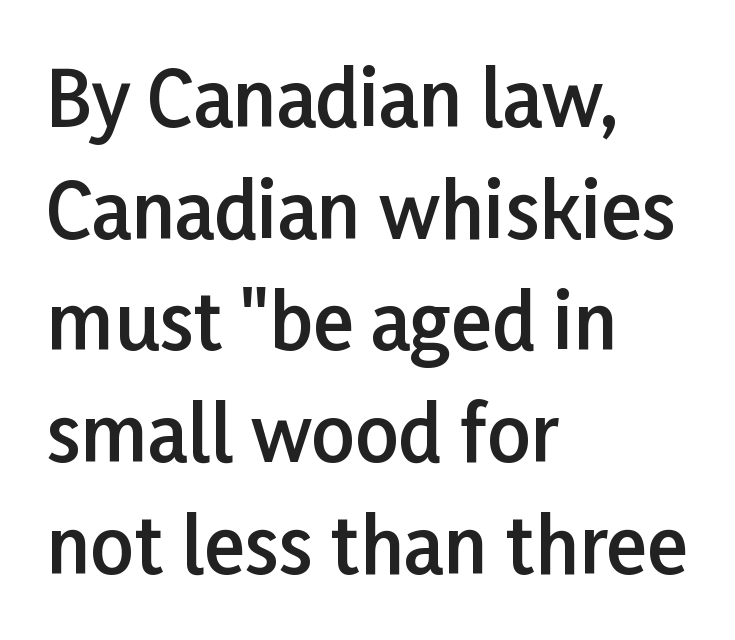
The image shows 76 px semibold sans-serif type, upright; set left-aligned, normal line spacing (1.47x), normal letter spacing, not underlined; low stroke contrast and a medium x-height.
